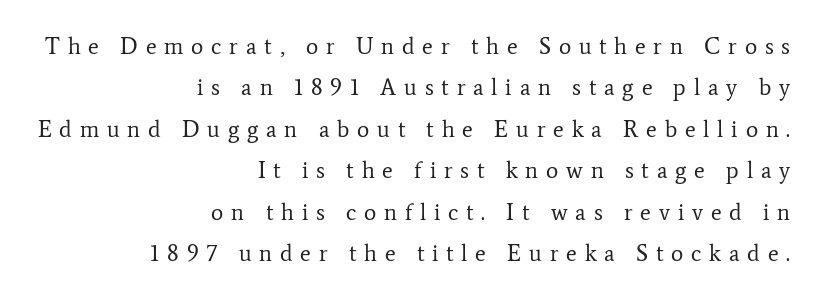
The image shows 23 px text type, upright; set right-aligned, line spacing 1.8x, unusually wide letter spacing (+0.34 em), not underlined.
